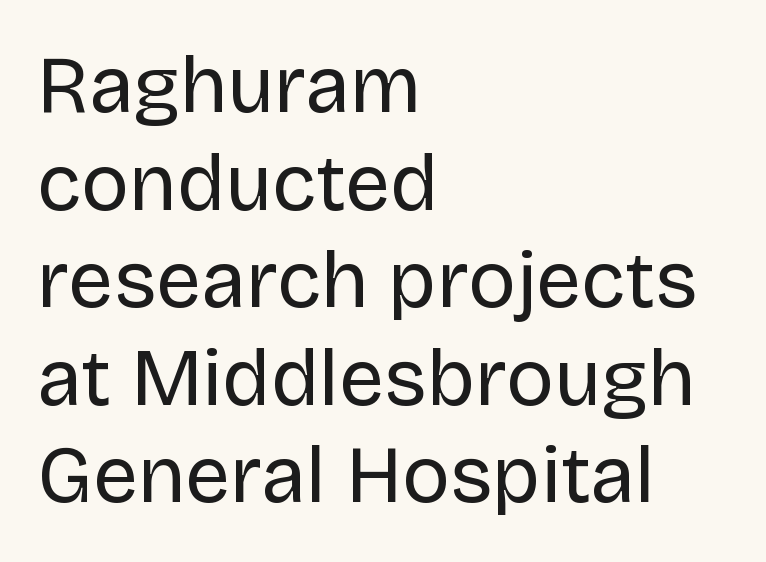
Inter-character spacing is left at the font's built-in metrics. Quick note: not italic, upright. Think of a printed novel: that variable character pitch is what you see here. On a weight scale, this lands at 450 or below. Font category for this specimen: sans-serif. The text block is weighted toward the left margin, trailing off unevenly rightward.
